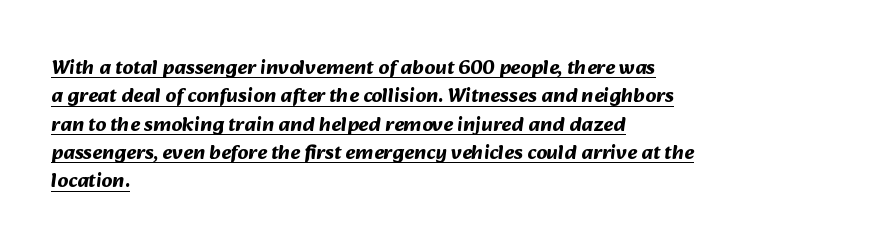
{"bold": "yes", "underline": "yes", "align": "left", "line_spacing": "normal", "line_spacing_ratio": 1.35, "letter_spacing": "normal", "letter_spacing_em": 0.0, "glyph_px": 21}
